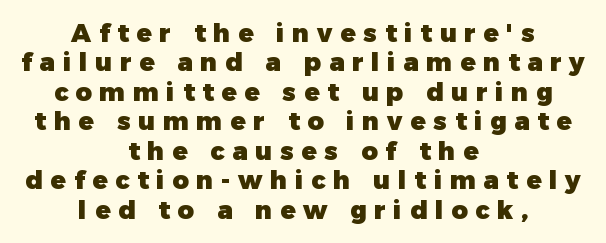
{"italic": "no", "bold": "yes", "underline": "no", "align": "center", "line_spacing_ratio": 1.18, "letter_spacing": "wide", "letter_spacing_em": 0.31, "glyph_px": 25}
